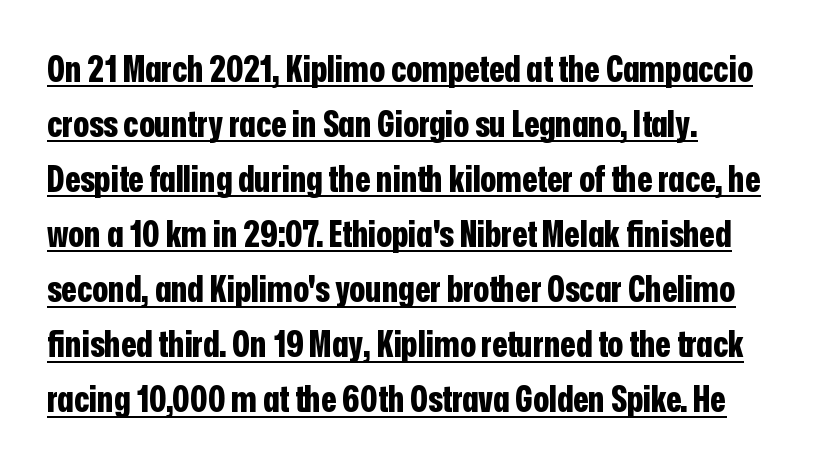
Q: Is the text bold? A: Yes.
Q: Is the text italic (slanted)? A: No, it is upright.
Q: Is the typeface a serif or a sans-serif typeface? A: Sans-serif.
Q: Is the text underlined? A: Yes.
Q: How is the paragraph aligned? A: Left-aligned.
Q: Is the spacing between letters normal or unusually wide? A: Normal.
Q: Is the spacing between lines tight, normal or loose? A: Normal.
Q: Width (condensed, normal, or wide)? A: Condensed.
Q: Stroke contrast? A: Low.
Q: x-height? A: Medium.
Q: Monospaced? A: No.
